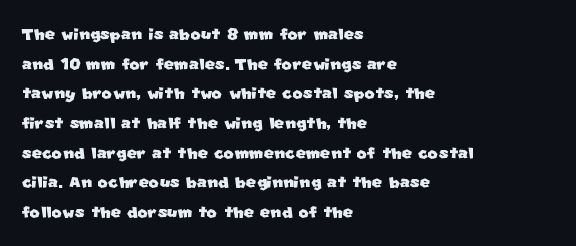
Q: Is the text underlined? A: No.
Q: How is the paragraph aligned? A: Left-aligned.
Q: Is the spacing between letters normal or unusually wide? A: Normal.
Q: Is the spacing between lines tight, normal or loose? A: Normal.
